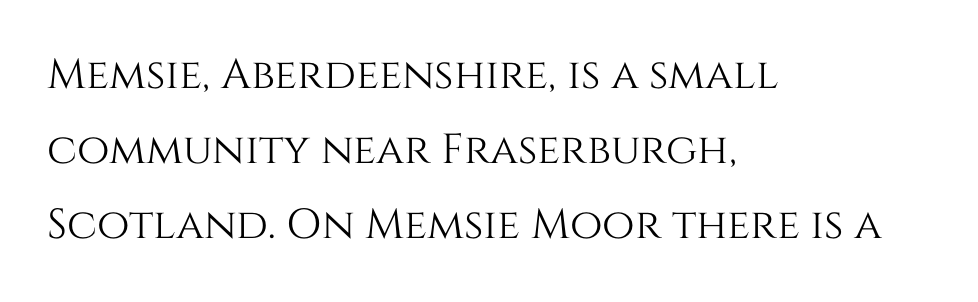
The image shows 42 px text type, upright; set left-aligned, line spacing 1.79x, normal letter spacing, not underlined; medium stroke contrast and a large x-height.
